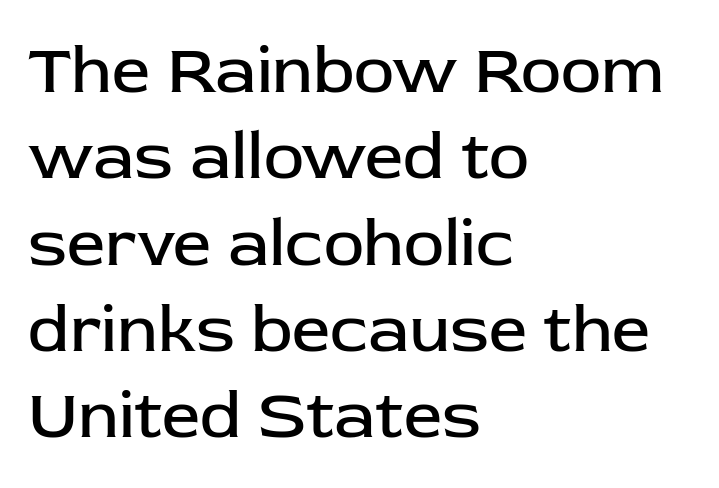
Q: Is the text bold? A: No.
Q: Is the text italic (slanted)? A: No, it is upright.
Q: Is the typeface a serif or a sans-serif typeface? A: Sans-serif.
Q: Is the text underlined? A: No.
Q: How is the paragraph aligned? A: Left-aligned.
Q: Is the spacing between letters normal or unusually wide? A: Normal.
Q: Is the spacing between lines tight, normal or loose? A: Normal.
Q: Width (condensed, normal, or wide)? A: Normal.
Q: Stroke contrast? A: Low.
Q: x-height? A: Medium.
Q: Monospaced? A: No.
